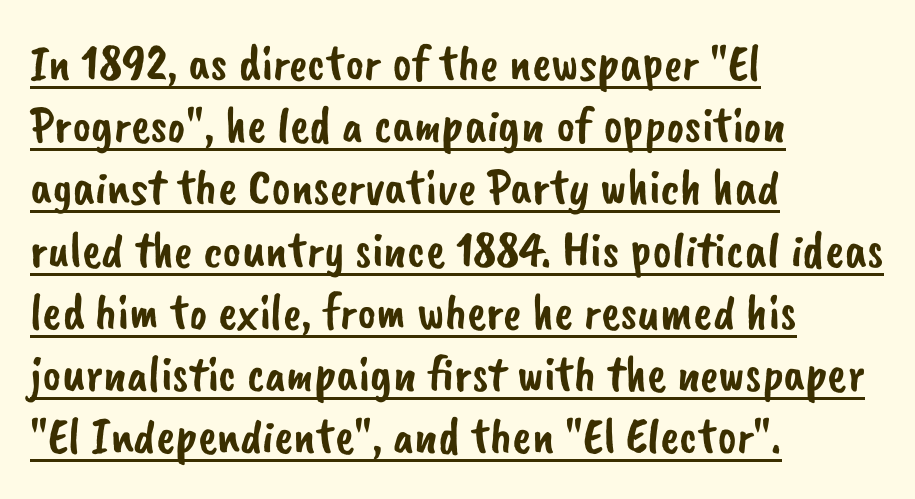
Q: Is the typeface a serif or a sans-serif typeface? A: Sans-serif.
Q: Is the text underlined? A: Yes.
Q: How is the paragraph aligned? A: Left-aligned.
Q: Is the spacing between letters normal or unusually wide? A: Normal.
Q: Width (condensed, normal, or wide)? A: Normal.
Q: Stroke contrast? A: Low.
Q: x-height? A: Small.
Q: Monospaced? A: No.
